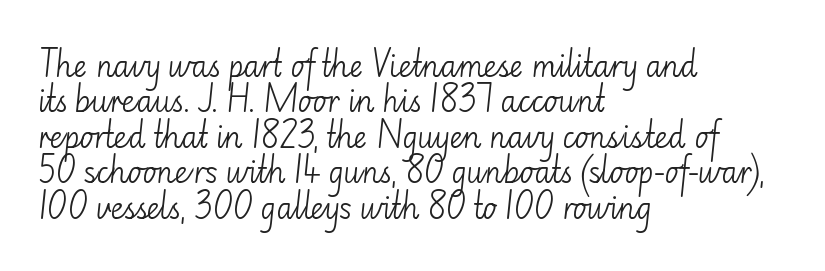
{"serif": "no", "bold": "no", "weight": "light", "width": "normal", "stroke_contrast": "low", "x_height": "small", "monospaced": "no", "underline": "no", "align": "left", "line_spacing_ratio": 1.22, "letter_spacing": "normal", "letter_spacing_em": 0.0, "glyph_px": 29}
